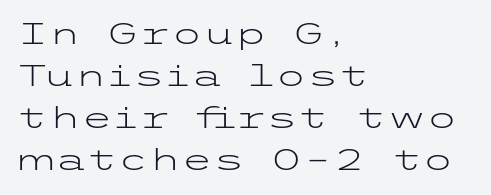
{"serif": "no", "italic": "no", "bold": "no", "weight": "light", "width": "wide", "stroke_contrast": "low", "x_height": "medium", "underline": "no", "align": "left", "line_spacing": "normal", "line_spacing_ratio": 1.45, "letter_spacing": "normal", "letter_spacing_em": 0.0, "glyph_px": 29}
